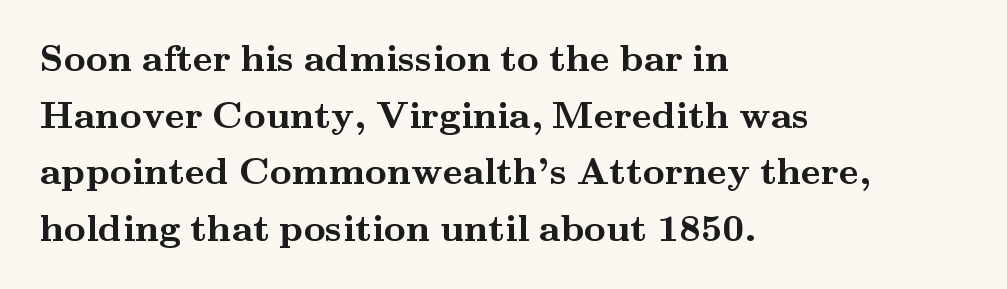
Q: Is the text bold? A: Yes.
Q: Is the text italic (slanted)? A: No, it is upright.
Q: Is the typeface a serif or a sans-serif typeface? A: Serif.
Q: Is the text underlined? A: No.
Q: How is the paragraph aligned? A: Left-aligned.
Q: Is the spacing between letters normal or unusually wide? A: Normal.
Q: Is the spacing between lines tight, normal or loose? A: Normal.
Q: Width (condensed, normal, or wide)? A: Wide.
Q: Stroke contrast? A: Medium.
Q: x-height? A: Small.
Q: Monospaced? A: No.
